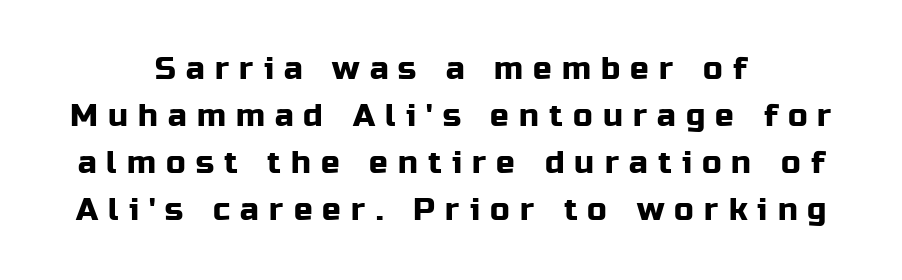
Typeset on center — no edge is straight. A typesetter would label this face a sans. A typesetter would mark this as roman, not italic. Spacing between characters has been opened up far beyond the box default. The lines sit at an ordinary, default distance from one another. Decoration check: the copy has no underline.
